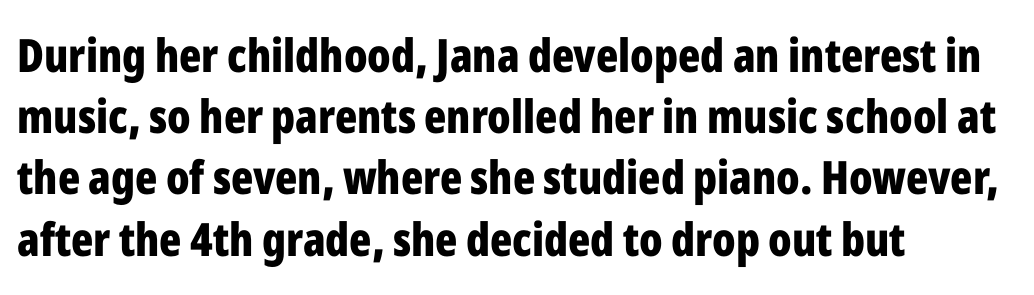
{"serif": "no", "italic": "no", "bold": "yes", "weight": "bold", "width": "condensed", "stroke_contrast": "low", "x_height": "medium", "monospaced": "no", "underline": "no", "align": "left", "line_spacing": "normal", "line_spacing_ratio": 1.33, "letter_spacing": "normal", "letter_spacing_em": 0.0, "glyph_px": 46}
